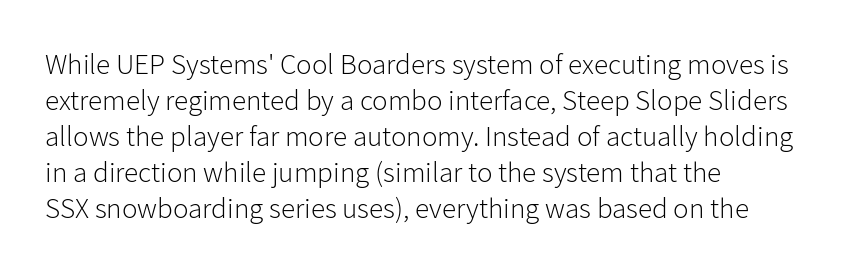
{"serif": "no", "italic": "no", "bold": "no", "weight": "light", "width": "normal", "stroke_contrast": "low", "x_height": "medium", "monospaced": "no", "underline": "no", "line_spacing_ratio": 1.24, "letter_spacing": "normal", "letter_spacing_em": 0.0, "glyph_px": 29}
